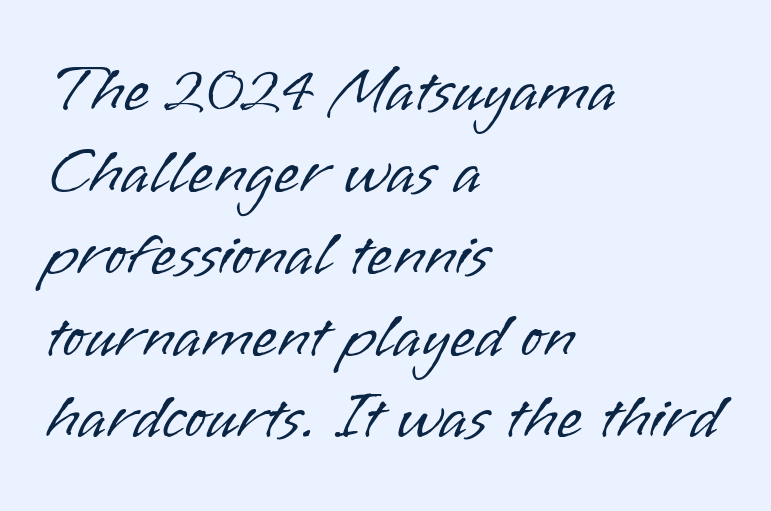
The image shows 66 px light sans-serif type; set left-aligned, line spacing 1.24x, normal letter spacing, not underlined; low stroke contrast and a small x-height.
